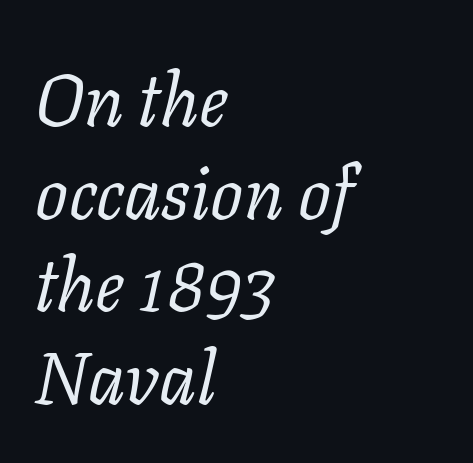
The image shows 73 px regular-weight serif type, italic (leaning right); set left-aligned, normal line spacing (1.27x), normal letter spacing, not underlined; low stroke contrast and a medium x-height.
